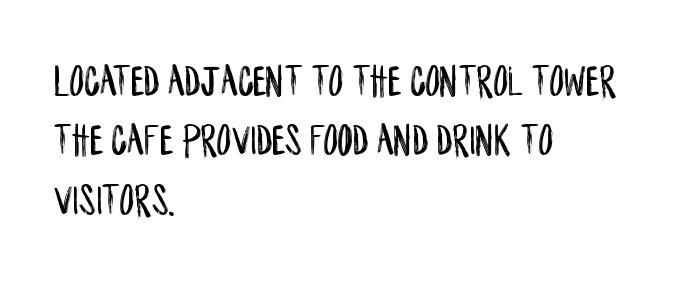
{"serif": "no", "italic": "no", "width": "condensed", "stroke_contrast": "low", "x_height": "large", "monospaced": "no", "underline": "no", "align": "left", "line_spacing": "normal", "line_spacing_ratio": 1.32, "letter_spacing": "normal", "letter_spacing_em": 0.0, "glyph_px": 45}
